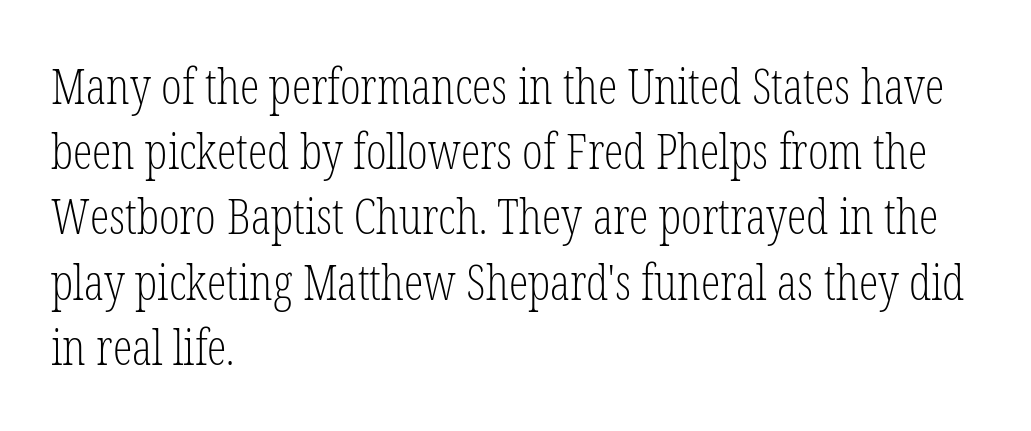
Q: Is the text bold? A: No.
Q: Is the text italic (slanted)? A: No, it is upright.
Q: Is the typeface a serif or a sans-serif typeface? A: Serif.
Q: Is the text underlined? A: No.
Q: How is the paragraph aligned? A: Left-aligned.
Q: Is the spacing between letters normal or unusually wide? A: Normal.
Q: Is the spacing between lines tight, normal or loose? A: Normal.
Q: Width (condensed, normal, or wide)? A: Condensed.
Q: Stroke contrast? A: Low.
Q: x-height? A: Medium.
Q: Monospaced? A: No.
